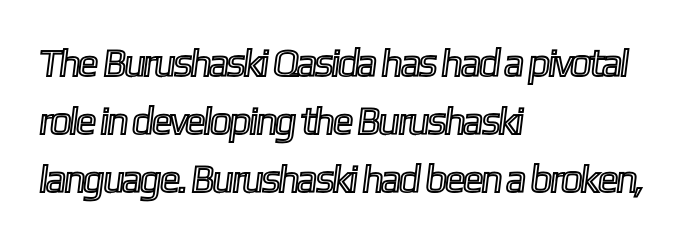
{"width": "condensed", "x_height": "medium", "monospaced": "no", "underline": "no", "align": "left", "line_spacing": "normal", "line_spacing_ratio": 1.49, "letter_spacing": "normal", "letter_spacing_em": 0.0, "glyph_px": 39}
